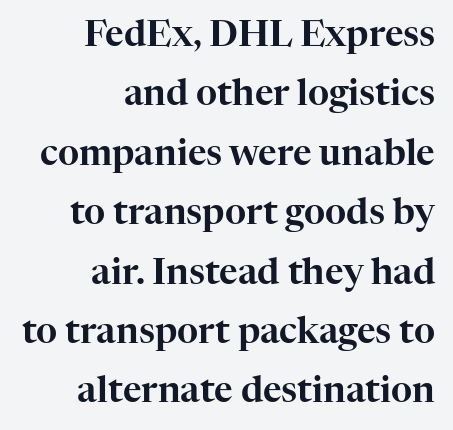
The image shows 36 px serif type, upright; set right-aligned, normal line spacing (1.65x), normal letter spacing, not underlined; high stroke contrast and a medium x-height.
